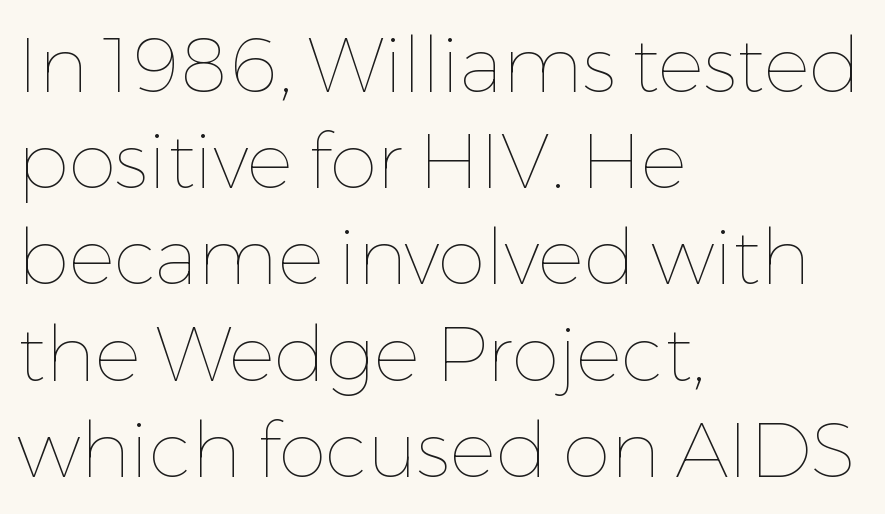
Q: Is the text bold? A: No.
Q: Is the text italic (slanted)? A: No, it is upright.
Q: Is the text underlined? A: No.
Q: How is the paragraph aligned? A: Left-aligned.
Q: Is the spacing between letters normal or unusually wide? A: Normal.
Q: Is the spacing between lines tight, normal or loose? A: Normal.
Q: Width (condensed, normal, or wide)? A: Normal.
Q: Stroke contrast? A: Low.
Q: x-height? A: Medium.
Q: Monospaced? A: No.
